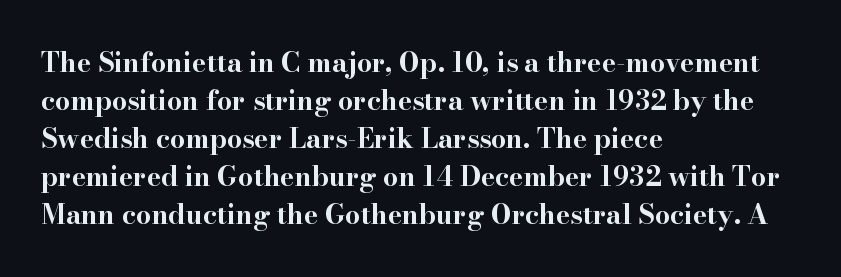
The image shows 27 px bold type, upright; set left-aligned, normal line spacing (1.41x), normal letter spacing, not underlined.
